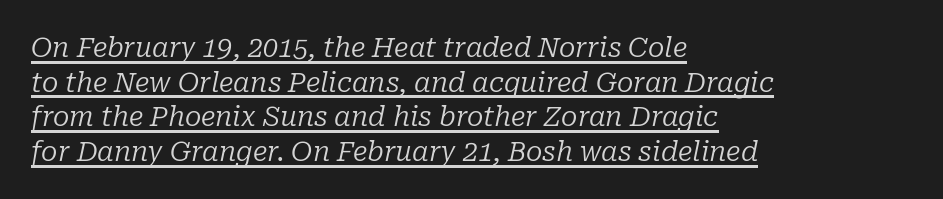
This block has exactly the height ordinary leading produces. Tracking value appears to be zero — textbook default spacing. The specimen reads as italic at a glance. Is there an underline? Yes — a line sits under the letters. Vertical stems look standard width or narrower in stroke. This sample is left-justified, so line endings fall wherever the words run out.
